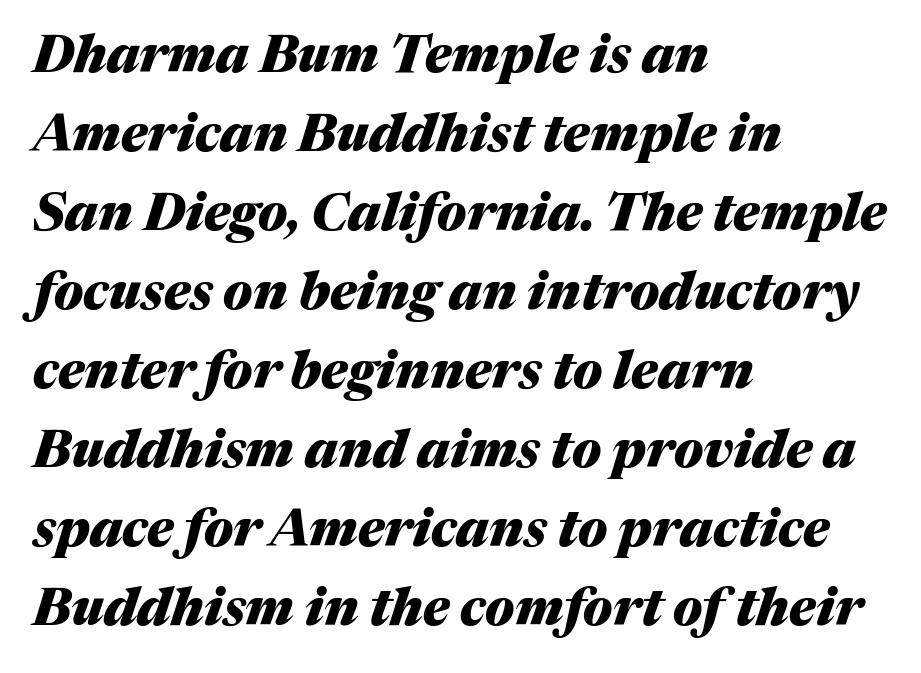
{"italic": "yes", "lean": "right", "slant_degrees": 17, "bold": "yes", "weight": "heavy", "width": "normal", "stroke_contrast": "medium", "x_height": "medium", "monospaced": "no", "underline": "no", "align": "left", "line_spacing": "normal", "line_spacing_ratio": 1.52, "letter_spacing": "normal", "letter_spacing_em": 0.0, "glyph_px": 52}
